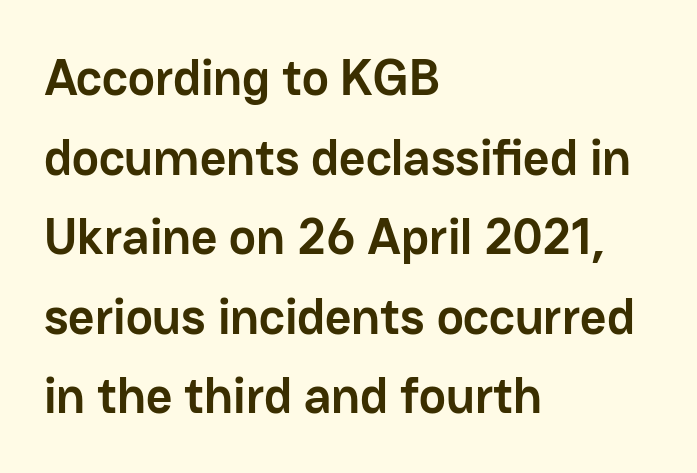
Q: Is the text bold? A: Yes.
Q: Is the text italic (slanted)? A: No, it is upright.
Q: Is the typeface a serif or a sans-serif typeface? A: Sans-serif.
Q: Is the text underlined? A: No.
Q: How is the paragraph aligned? A: Left-aligned.
Q: Is the spacing between letters normal or unusually wide? A: Normal.
Q: Is the spacing between lines tight, normal or loose? A: Normal.
Q: Width (condensed, normal, or wide)? A: Normal.
Q: Stroke contrast? A: Low.
Q: x-height? A: Medium.
Q: Monospaced? A: No.
